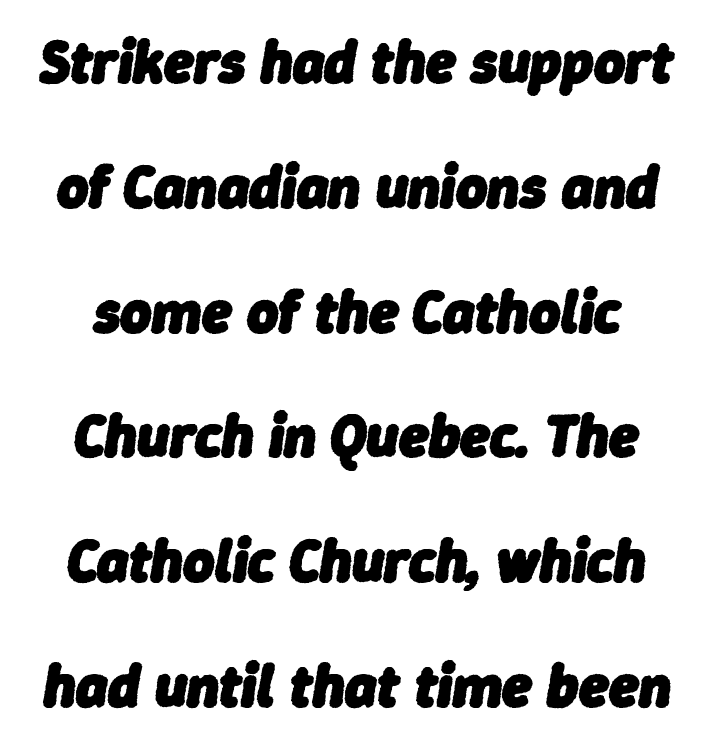
Tracking value appears to be zero — textbook default spacing. The glyphs look as if they've been sheared to an angle. Each line is balanced around a shared central axis. The baseline area is clear.
